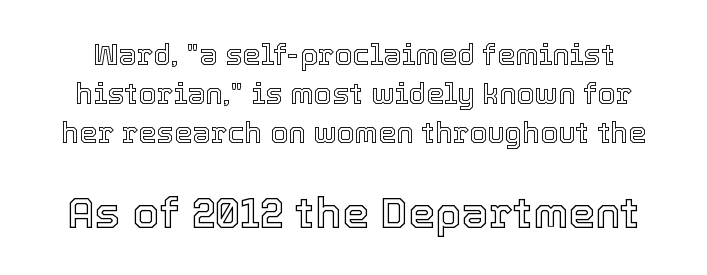
Q: Is the text italic (slanted)? A: No, it is upright.
Q: Is the text underlined? A: No.
Q: Is the spacing between letters normal or unusually wide? A: Normal.
Q: Is the spacing between lines tight, normal or loose? A: Normal.
Q: Which block of text is set in a larger size, the first (top) or the second (bottom)? A: The second (bottom) one.
Q: Width (condensed, normal, or wide)? A: Normal.
Q: x-height? A: Medium.
Q: Monospaced? A: No.
